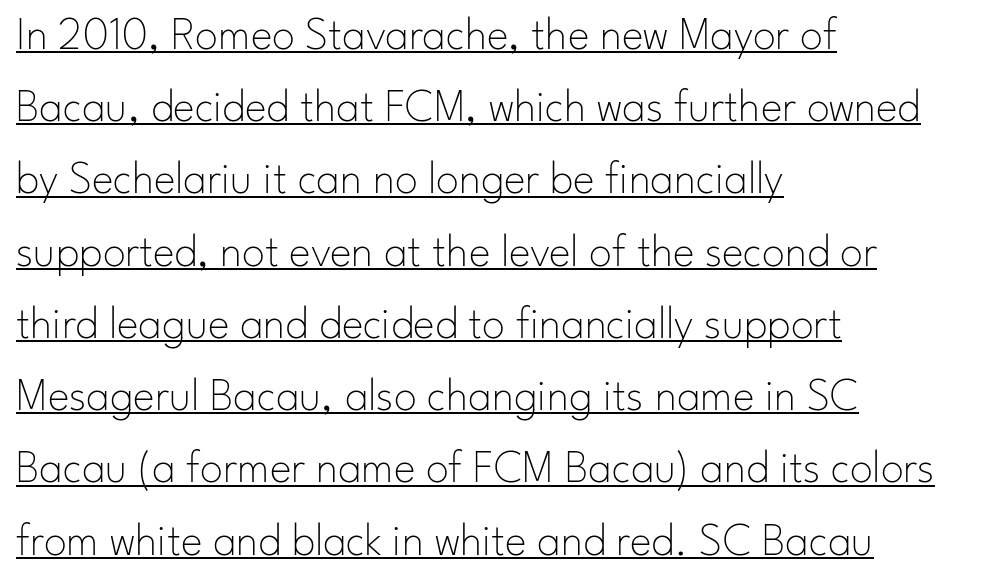
The image shows 46 px thin sans-serif type, upright; set left-aligned, normal line spacing (1.57x), normal letter spacing, underlined; low stroke contrast and a small x-height.
